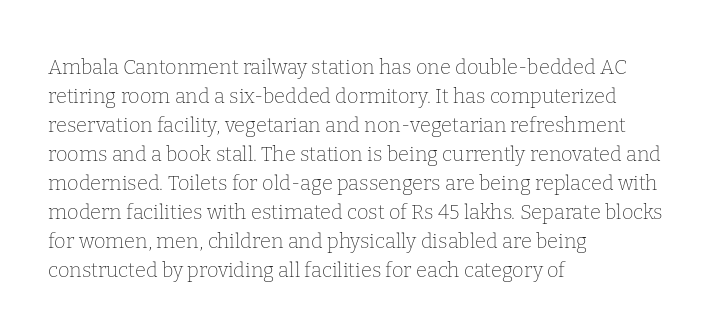
The image shows 20 px text type, upright; set left-aligned, normal line spacing (1.45x), normal letter spacing, not underlined.
